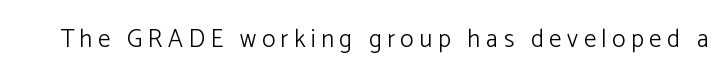
{"italic": "no", "bold": "no", "underline": "no", "letter_spacing": "wide", "letter_spacing_em": 0.22, "glyph_px": 25}
